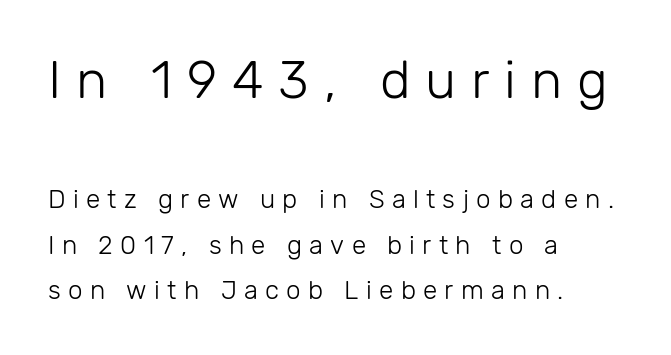
Q: Is the text bold? A: No.
Q: Is the text italic (slanted)? A: No, it is upright.
Q: Is the typeface a serif or a sans-serif typeface? A: Sans-serif.
Q: Is the text underlined? A: No.
Q: How is the paragraph aligned? A: Left-aligned.
Q: Is the spacing between letters normal or unusually wide? A: Unusually wide.
Q: Which block of text is set in a larger size, the first (top) or the second (bottom)? A: The first (top) one.
Q: Width (condensed, normal, or wide)? A: Normal.
Q: Stroke contrast? A: Low.
Q: x-height? A: Medium.
Q: Monospaced? A: No.
